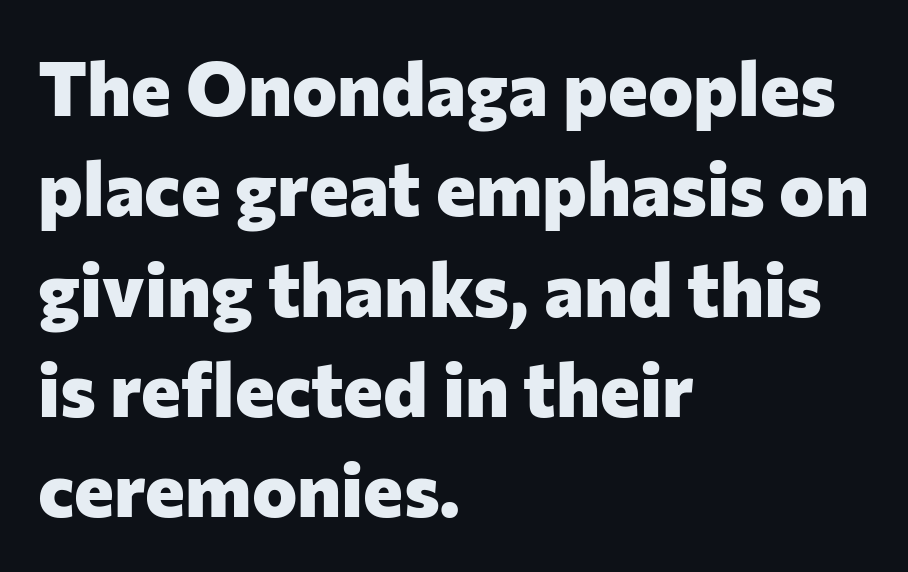
{"serif": "no", "italic": "no", "bold": "yes", "weight": "heavy", "width": "normal", "stroke_contrast": "low", "x_height": "medium", "monospaced": "no", "underline": "no", "align": "left", "line_spacing": "normal", "line_spacing_ratio": 1.32, "letter_spacing": "normal", "letter_spacing_em": 0.0, "glyph_px": 76}
